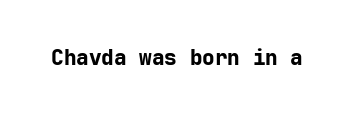
Q: Is the text bold? A: Yes.
Q: Is the text italic (slanted)? A: No, it is upright.
Q: Is the text underlined? A: No.
Q: Is the spacing between letters normal or unusually wide? A: Normal.
